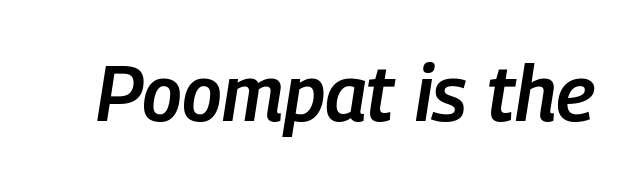
Q: Is the text bold? A: Semi-bold.
Q: Is the text italic (slanted)? A: Yes, it leans right by about 9 degrees.
Q: Is the text underlined? A: No.
Q: Is the spacing between letters normal or unusually wide? A: Normal.
Q: Width (condensed, normal, or wide)? A: Condensed.
Q: Stroke contrast? A: Low.
Q: x-height? A: Medium.
Q: Monospaced? A: No.
